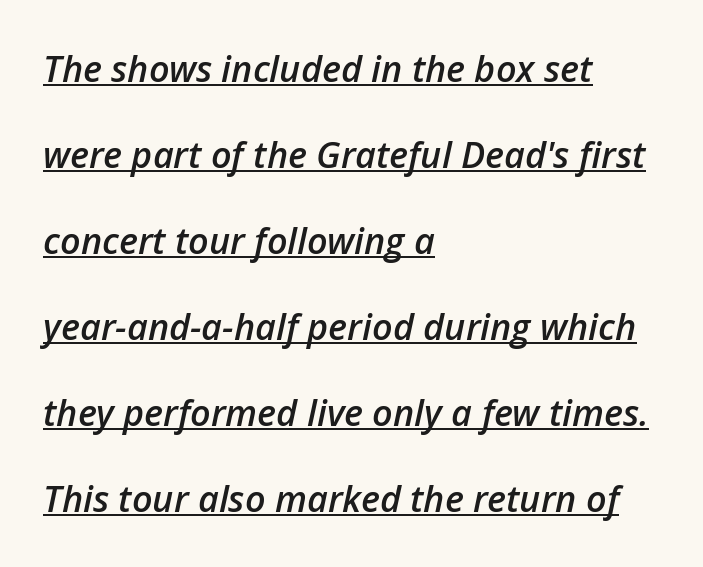
The image shows 36 px semibold type, italic (leaning right); set left-aligned, loose line spacing (2.39x), normal letter spacing, underlined; low stroke contrast and a medium x-height.
